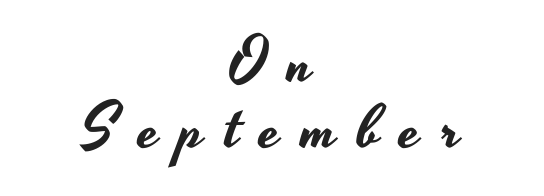
The image shows 62 px wide sans-serif type; set centered, tight line spacing (1.06x), unusually wide letter spacing (+0.34 em), not underlined; low stroke contrast and a small x-height.
